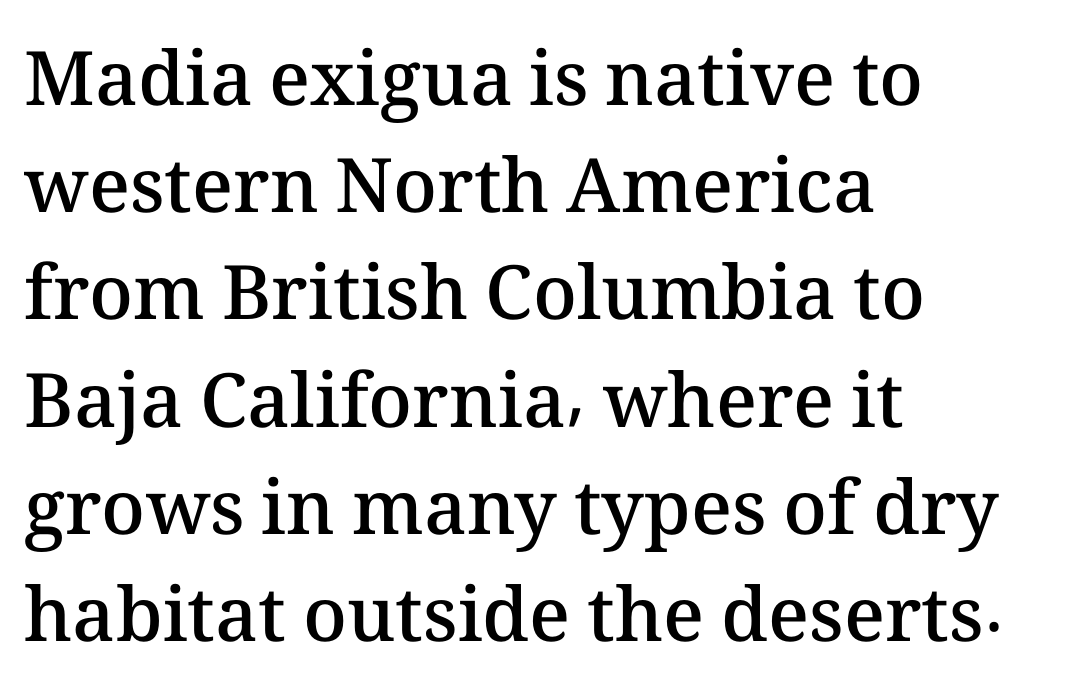
{"italic": "no", "bold": "semi", "weight": "semibold", "width": "normal", "stroke_contrast": "medium", "x_height": "medium", "monospaced": "no", "underline": "no", "align": "left", "line_spacing": "normal", "line_spacing_ratio": 1.43, "letter_spacing": "normal", "letter_spacing_em": 0.0, "glyph_px": 75}
